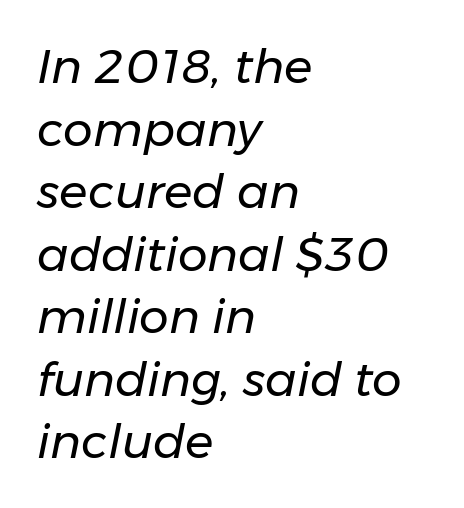
Q: Is the text bold? A: No.
Q: Is the text italic (slanted)? A: Yes, it leans right by about 11 degrees.
Q: Is the text underlined? A: No.
Q: How is the paragraph aligned? A: Left-aligned.
Q: Is the spacing between letters normal or unusually wide? A: Normal.
Q: Is the spacing between lines tight, normal or loose? A: Normal.
Q: Width (condensed, normal, or wide)? A: Normal.
Q: Stroke contrast? A: Low.
Q: x-height? A: Medium.
Q: Monospaced? A: No.
